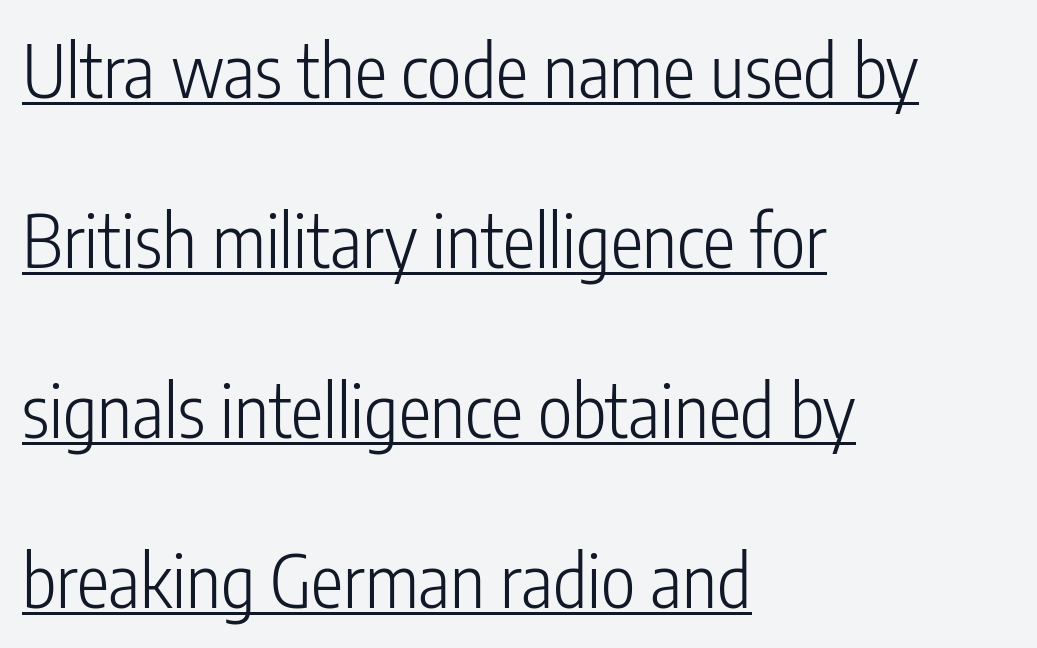
{"serif": "no", "italic": "no", "bold": "no", "weight": "light", "width": "condensed", "stroke_contrast": "low", "x_height": "medium", "monospaced": "no", "underline": "yes", "align": "left", "line_spacing": "loose", "line_spacing_ratio": 2.33, "letter_spacing": "normal", "letter_spacing_em": 0.0, "glyph_px": 73}
